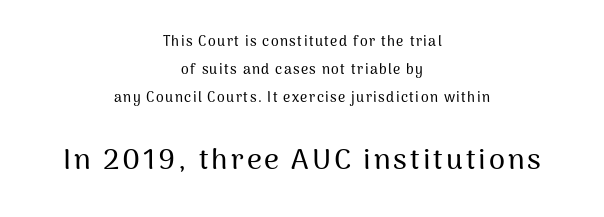
Q: Is the text italic (slanted)? A: No, it is upright.
Q: Is the typeface a serif or a sans-serif typeface? A: Sans-serif.
Q: Is the text underlined? A: No.
Q: How is the paragraph aligned? A: Centered.
Q: Is the spacing between lines tight, normal or loose? A: Loose.
Q: Which block of text is set in a larger size, the first (top) or the second (bottom)? A: The second (bottom) one.
Q: Width (condensed, normal, or wide)? A: Normal.
Q: Stroke contrast? A: Medium.
Q: x-height? A: Medium.
Q: Monospaced? A: No.
